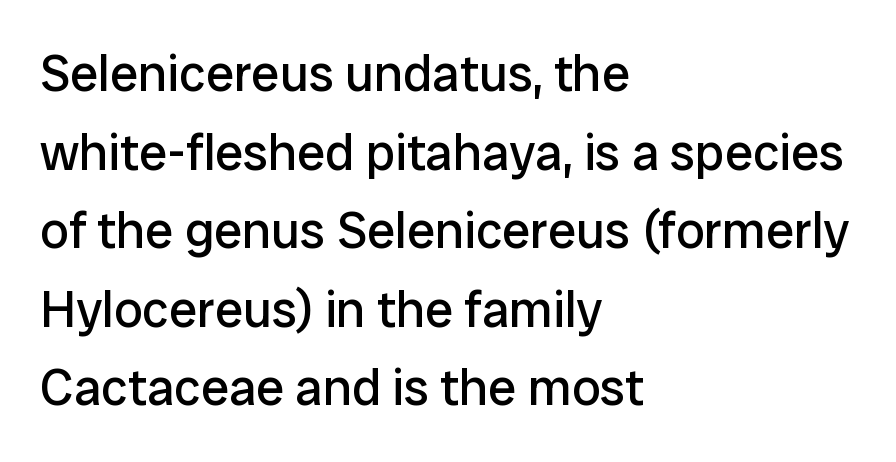
The letters advance in unequal steps, a hallmark of proportional type. The typography opts for an upright posture over an oblique one. Is there much room between lines? A standard amount, neither cramped nor airy. Caption: multi-line text, flush left, ragged right. Regarding serifs, this sample does without them. Bold? No — there's no thickening of the strokes.
